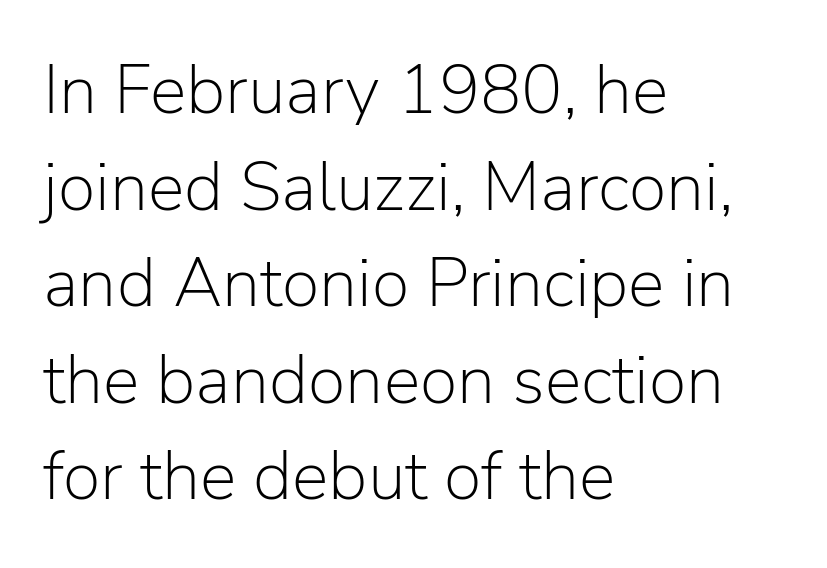
Q: Is the text bold? A: No.
Q: Is the text italic (slanted)? A: No, it is upright.
Q: Is the typeface a serif or a sans-serif typeface? A: Sans-serif.
Q: Is the text underlined? A: No.
Q: How is the paragraph aligned? A: Left-aligned.
Q: Is the spacing between letters normal or unusually wide? A: Normal.
Q: Is the spacing between lines tight, normal or loose? A: Normal.
Q: Width (condensed, normal, or wide)? A: Normal.
Q: Stroke contrast? A: Low.
Q: x-height? A: Medium.
Q: Monospaced? A: No.
